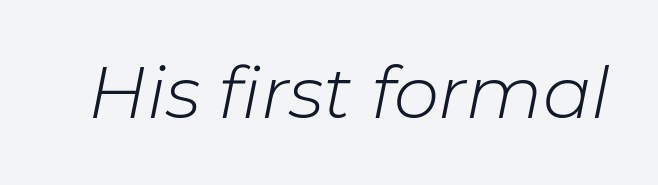
Varying glyph widths throughout — classic text-font behaviour. Compared with typical body copy, the letter spacing here is the same. A light-to-regular cut is what we see here. The space directly below the letters is spotless. Observe the lean: these are italic letterforms.
